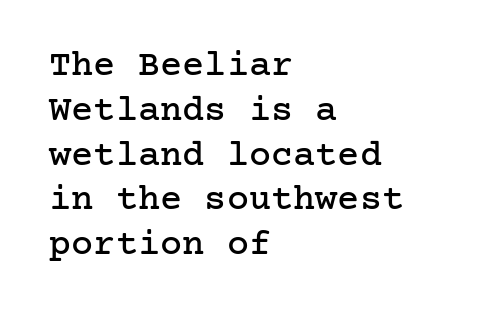
Q: Is the text italic (slanted)? A: No, it is upright.
Q: Is the typeface a serif or a sans-serif typeface? A: Serif.
Q: Is the text underlined? A: No.
Q: How is the paragraph aligned? A: Left-aligned.
Q: Is the spacing between letters normal or unusually wide? A: Normal.
Q: Width (condensed, normal, or wide)? A: Normal.
Q: Stroke contrast? A: Low.
Q: x-height? A: Medium.
